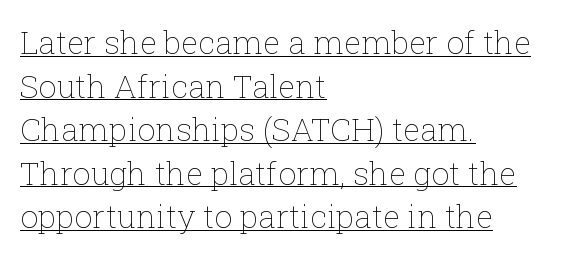
Q: Is the text bold? A: No.
Q: Is the text italic (slanted)? A: No, it is upright.
Q: Is the text underlined? A: Yes.
Q: How is the paragraph aligned? A: Left-aligned.
Q: Is the spacing between letters normal or unusually wide? A: Normal.
Q: Is the spacing between lines tight, normal or loose? A: Normal.
Q: Width (condensed, normal, or wide)? A: Normal.
Q: Stroke contrast? A: Low.
Q: x-height? A: Medium.
Q: Monospaced? A: No.
